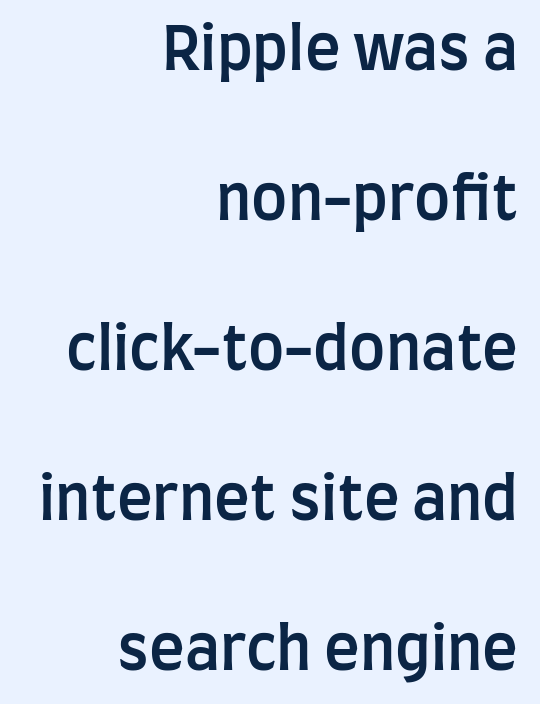
Q: Is the text bold? A: Semi-bold.
Q: Is the text italic (slanted)? A: No, it is upright.
Q: Is the typeface a serif or a sans-serif typeface? A: Sans-serif.
Q: Is the text underlined? A: No.
Q: How is the paragraph aligned? A: Right-aligned.
Q: Is the spacing between letters normal or unusually wide? A: Normal.
Q: Is the spacing between lines tight, normal or loose? A: Loose.
Q: Width (condensed, normal, or wide)? A: Condensed.
Q: Stroke contrast? A: Low.
Q: x-height? A: Large.
Q: Monospaced? A: No.
